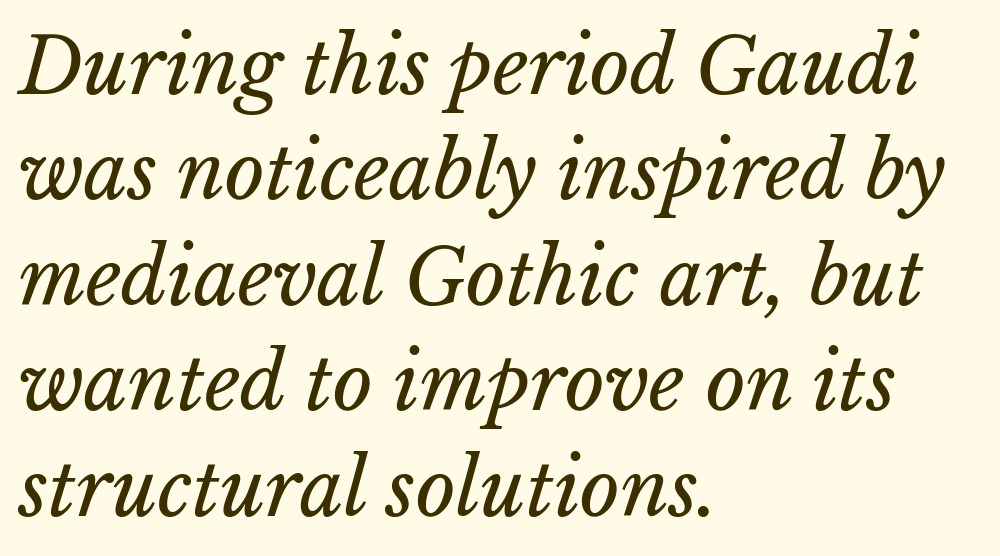
The image shows 77 px regular-weight type, italic (leaning right); set left-aligned, normal line spacing (1.37x), normal letter spacing, not underlined; low stroke contrast and a medium x-height.
